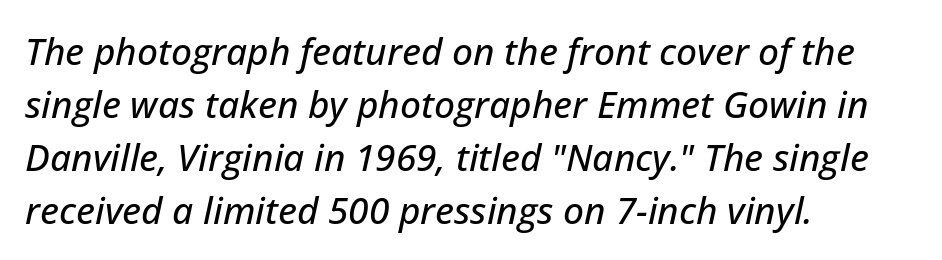
{"italic": "yes", "lean": "right", "slant_degrees": 12, "width": "normal", "stroke_contrast": "low", "x_height": "medium", "monospaced": "no", "underline": "no", "align": "left", "line_spacing": "normal", "line_spacing_ratio": 1.43, "letter_spacing": "normal", "letter_spacing_em": 0.0, "glyph_px": 37}
